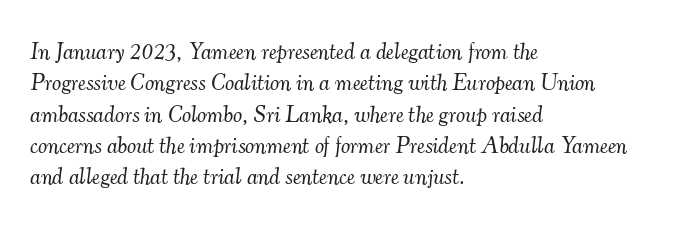
Vertically, the passage feels balanced, rows spaced as you'd expect. Any mark beneath the type? The region is blank. The letterforms sit at book weight or below. Typeset ragged right — the left edge is the straight one.
